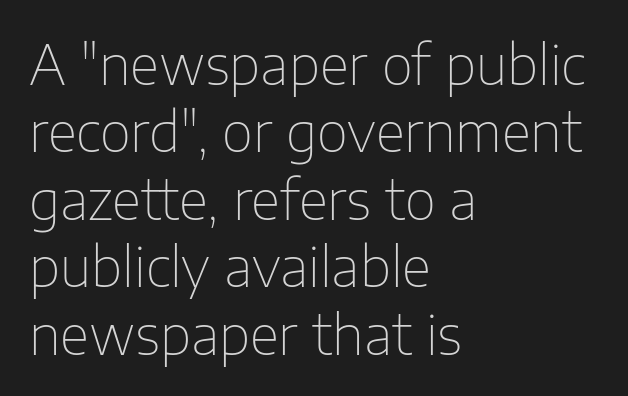
Standard letterfit; no display-style spreading of the glyphs. Vertically, the passage feels balanced, rows spaced as you'd expect. Observe the absence of serifs on each vertical stroke in this sample. The space directly below the letters is spotless. The font is comparable to plain body text, perhaps lighter.
